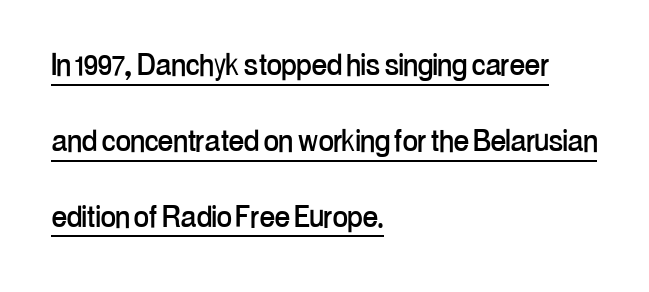
{"serif": "no", "italic": "no", "width": "condensed", "stroke_contrast": "low", "x_height": "medium", "monospaced": "no", "underline": "yes", "align": "left", "line_spacing": "loose", "line_spacing_ratio": 2.05, "letter_spacing": "normal", "letter_spacing_em": 0.0, "glyph_px": 37}
